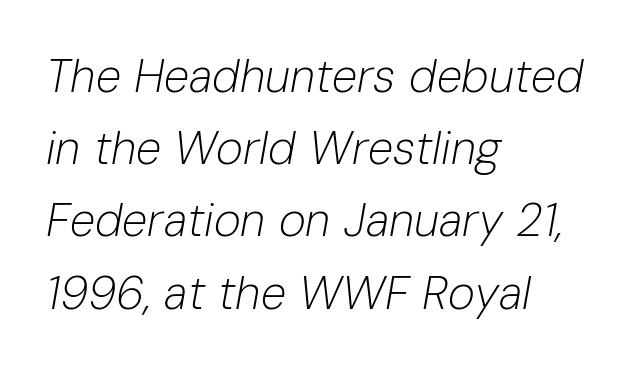
{"italic": "yes", "lean": "right", "slant_degrees": 10, "bold": "no", "weight": "light", "width": "normal", "stroke_contrast": "low", "x_height": "medium", "monospaced": "no", "underline": "no", "align": "left", "line_spacing": "normal", "line_spacing_ratio": 1.57, "letter_spacing": "normal", "letter_spacing_em": 0.0, "glyph_px": 46}
